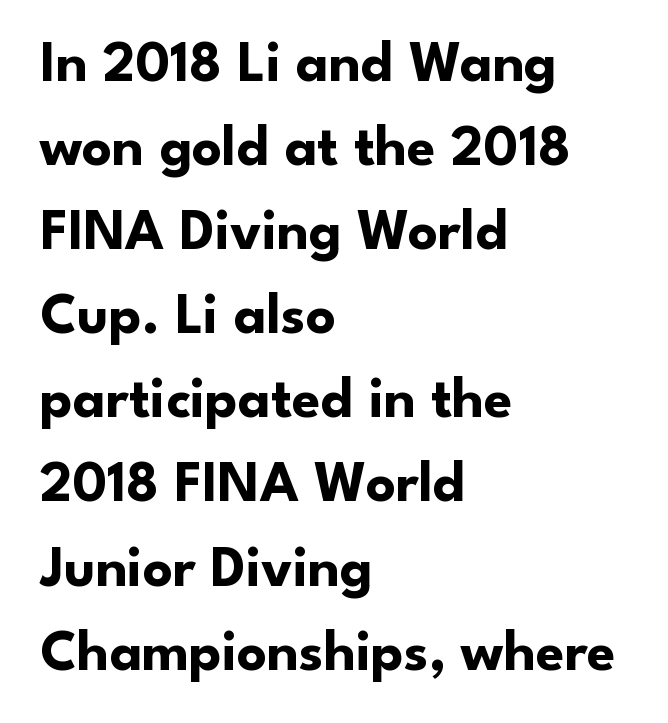
The image shows 58 px bold sans-serif type, upright; set left-aligned, normal line spacing (1.45x), normal letter spacing, not underlined; low stroke contrast and a small x-height.
